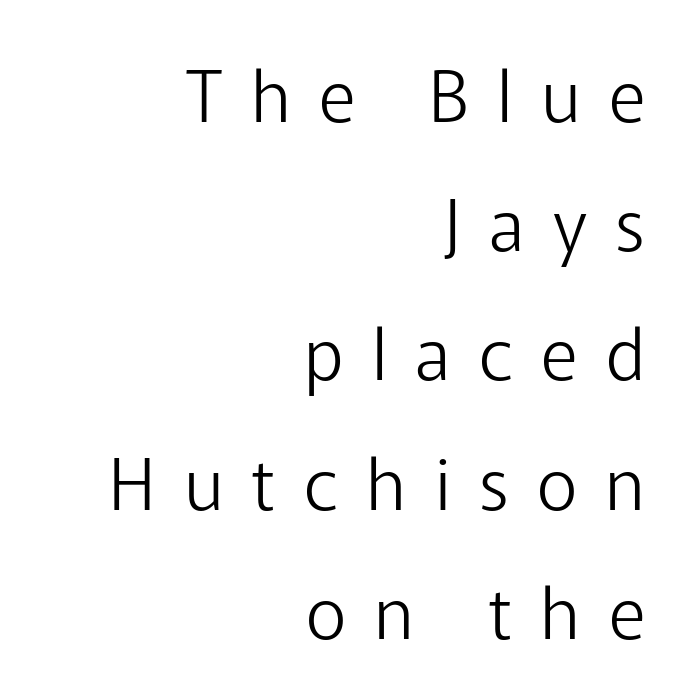
This sample has the flowing, uneven cadence of proportional lettering. Between one letter and the next there's a generous, obvious gap. Summary of weight: not heavy and not bold. Regarding serifs, this sample does without them.
